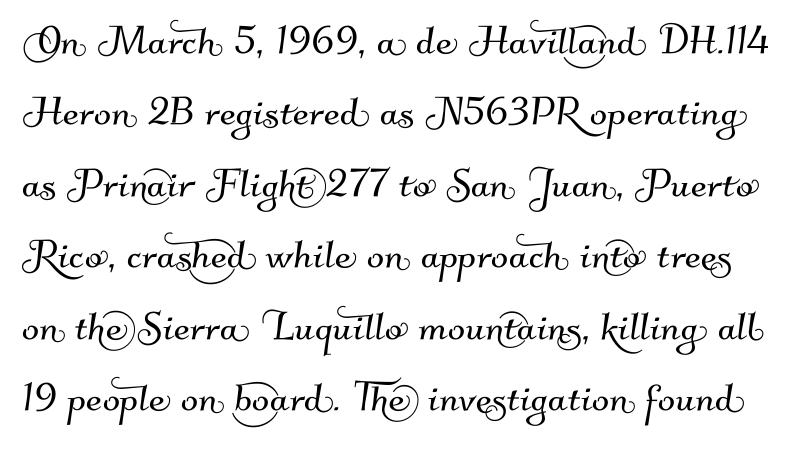
The passage shown has conventional tracking throughout. You could not count columns in this text — the font is proportionally spaced. The designer left line spacing at the default. Does the type have serifs? No, each stem ends abruptly. The string is rendered with underlining switched off.
